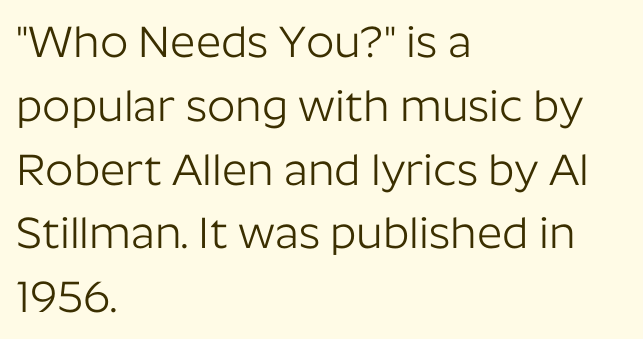
{"serif": "no", "italic": "no", "bold": "no", "weight": "light", "width": "normal", "stroke_contrast": "low", "x_height": "medium", "monospaced": "no", "underline": "no", "align": "left", "line_spacing": "normal", "line_spacing_ratio": 1.45, "letter_spacing": "normal", "letter_spacing_em": 0.0, "glyph_px": 44}
